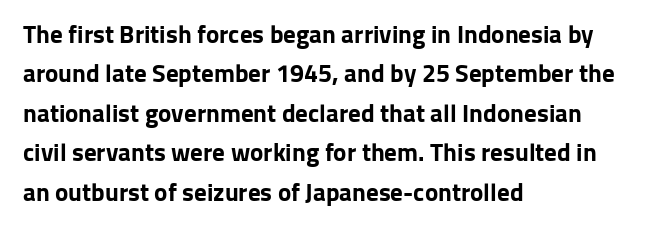
The image shows 25 px bold type, upright; set left-aligned, normal line spacing (1.58x), normal letter spacing, not underlined.
